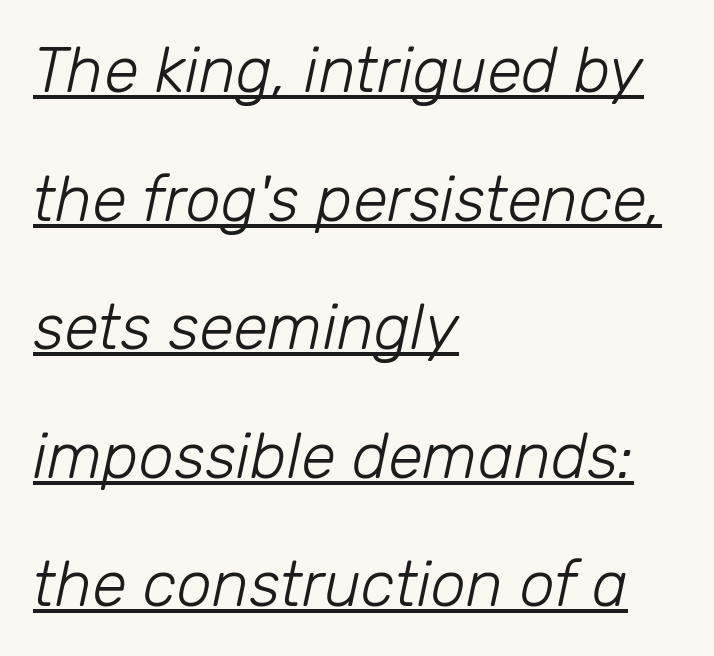
The image shows 63 px light type, italic (leaning right); set left-aligned, loose line spacing (2.04x), normal letter spacing, underlined; low stroke contrast and a medium x-height.
